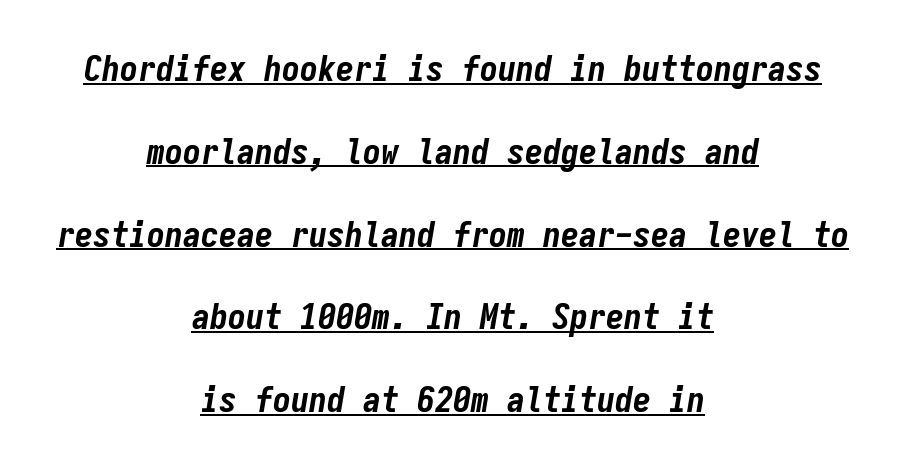
Q: Is the text bold? A: Yes.
Q: Is the text italic (slanted)? A: Yes, it leans right by about 9 degrees.
Q: Is the text underlined? A: Yes.
Q: How is the paragraph aligned? A: Centered.
Q: Is the spacing between letters normal or unusually wide? A: Normal.
Q: Is the spacing between lines tight, normal or loose? A: Loose.
Q: Width (condensed, normal, or wide)? A: Condensed.
Q: Stroke contrast? A: Low.
Q: x-height? A: Medium.
Q: Monospaced? A: Yes.
